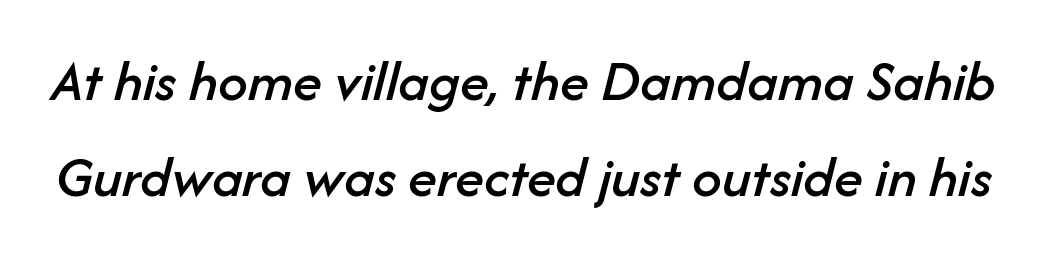
Q: Is the text italic (slanted)? A: Yes, it leans right by about 14 degrees.
Q: Is the text underlined? A: No.
Q: Is the spacing between letters normal or unusually wide? A: Normal.
Q: Is the spacing between lines tight, normal or loose? A: Normal.
Q: Width (condensed, normal, or wide)? A: Normal.
Q: Stroke contrast? A: Low.
Q: x-height? A: Medium.
Q: Monospaced? A: No.
